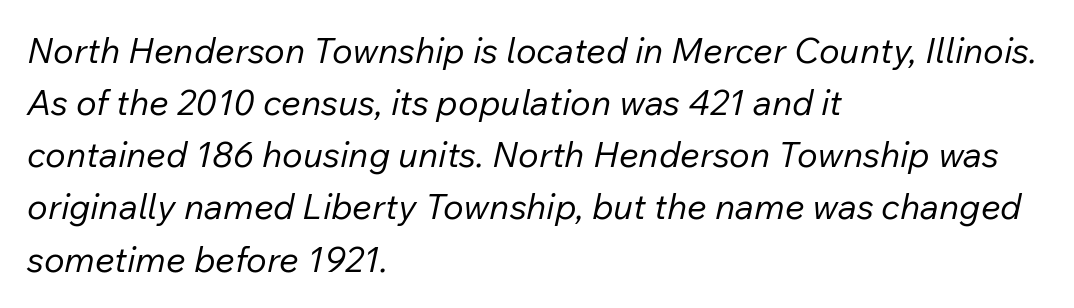
No extra tracking has been applied to these lines. Descender tails drop into unmarked territory. The leading is moderate, giving the passage an even texture. Heft: none added — not bold. Emphasis-style slanted type is in use. The face used here is proportionally spaced, like ordinary book or web type.
